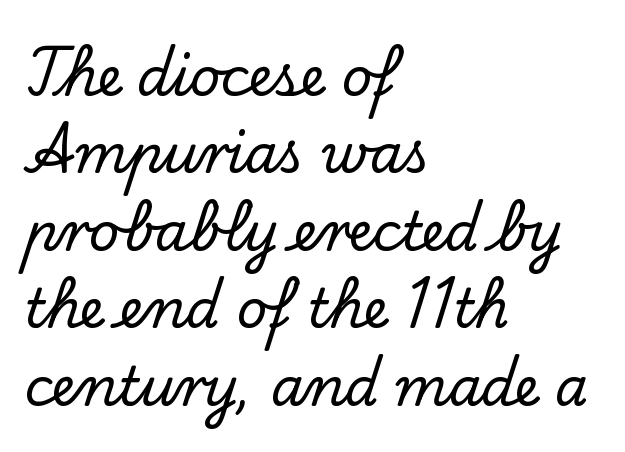
Inter-character spacing is left at the font's built-in metrics. Character widths vary here, with narrow letters taking less room than wide ones. Check under the words: just untouched page. Each line starts at the same left margin while the right side varies.
